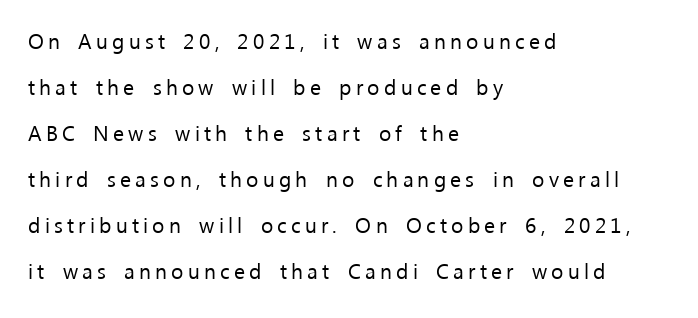
Q: Is the text bold? A: No.
Q: Is the text italic (slanted)? A: No, it is upright.
Q: Is the text underlined? A: No.
Q: How is the paragraph aligned? A: Left-aligned.
Q: Is the spacing between letters normal or unusually wide? A: Unusually wide.
Q: Is the spacing between lines tight, normal or loose? A: Loose.
